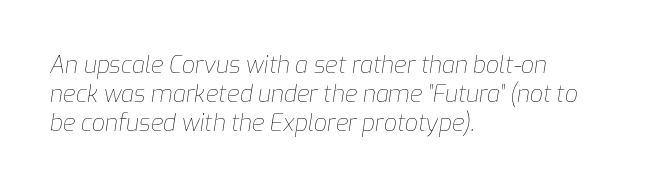
The image shows 23 px text type, italic (leaning right); set left-aligned, normal line spacing (1.27x), normal letter spacing, not underlined.
